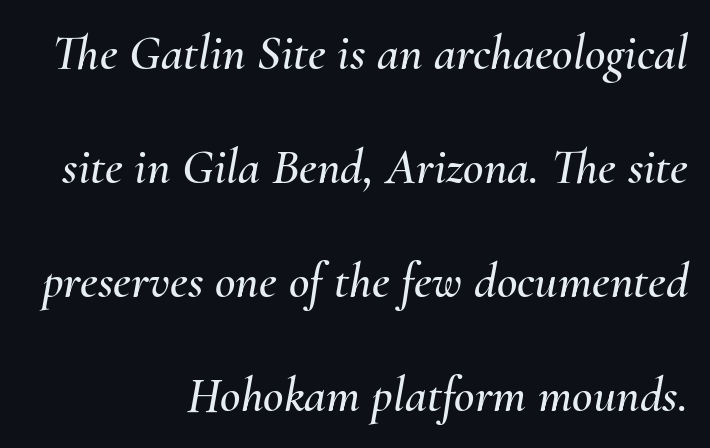
The image shows 50 px text type, italic (leaning right); set right-aligned, loose line spacing (2.28x), normal letter spacing, not underlined; medium stroke contrast and a small x-height.
